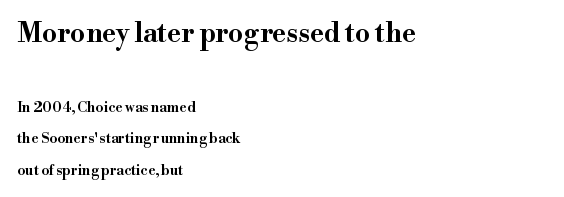
Q: Is the text italic (slanted)? A: No, it is upright.
Q: Is the text underlined? A: No.
Q: How is the paragraph aligned? A: Left-aligned.
Q: Is the spacing between letters normal or unusually wide? A: Normal.
Q: Is the spacing between lines tight, normal or loose? A: Loose.
Q: Which block of text is set in a larger size, the first (top) or the second (bottom)? A: The first (top) one.
